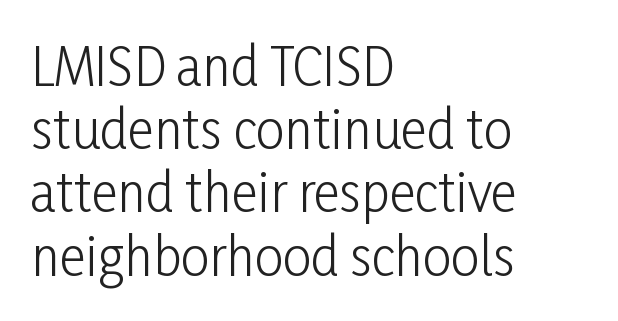
The image shows 51 px light, condensed sans-serif type, upright; set left-aligned, line spacing 1.24x, normal letter spacing, not underlined; low stroke contrast and a medium x-height.
